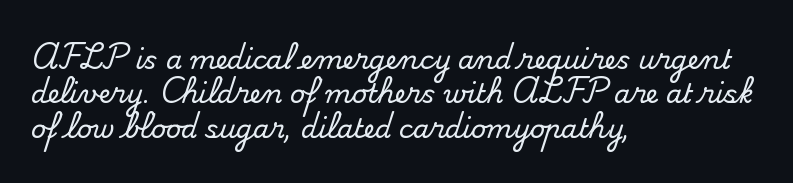
{"underline": "no", "align": "left", "line_spacing": "normal", "line_spacing_ratio": 1.32, "letter_spacing": "normal", "letter_spacing_em": 0.0, "glyph_px": 26}
